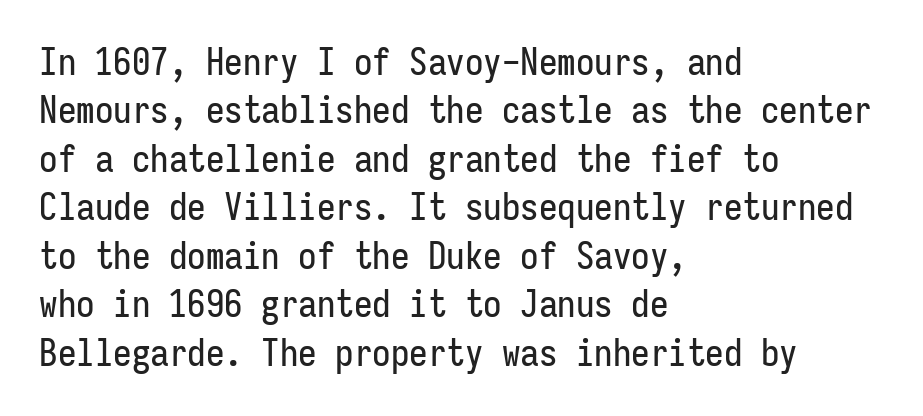
{"serif": "no", "italic": "no", "width": "condensed", "stroke_contrast": "low", "x_height": "medium", "monospaced": "yes", "underline": "no", "align": "left", "line_spacing": "normal", "line_spacing_ratio": 1.31, "letter_spacing": "normal", "letter_spacing_em": 0.0, "glyph_px": 37}
